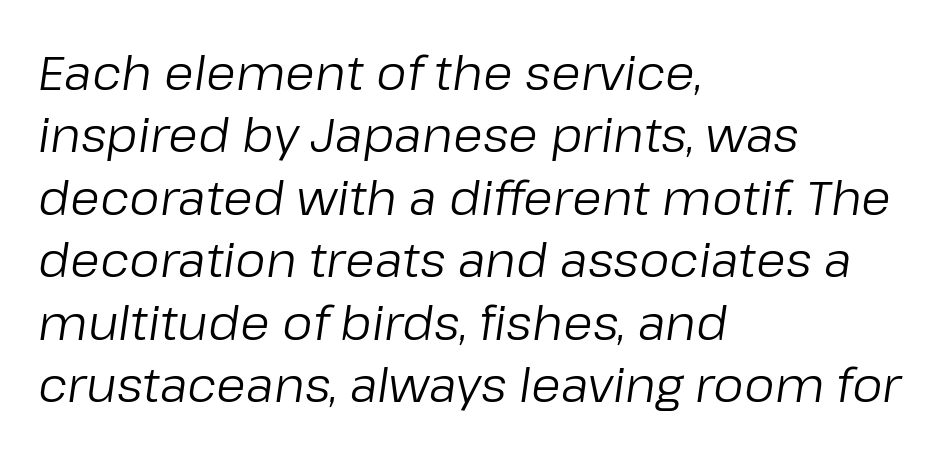
The paragraph shown leans on its left margin. No heavy texture on the line: the type isn't bold. Is the type slanted? Yes — the strokes lean at a clear angle. Spacing verdict: proportional, widths tailored to each character. The line-height multiplier appears to be the usual default.
